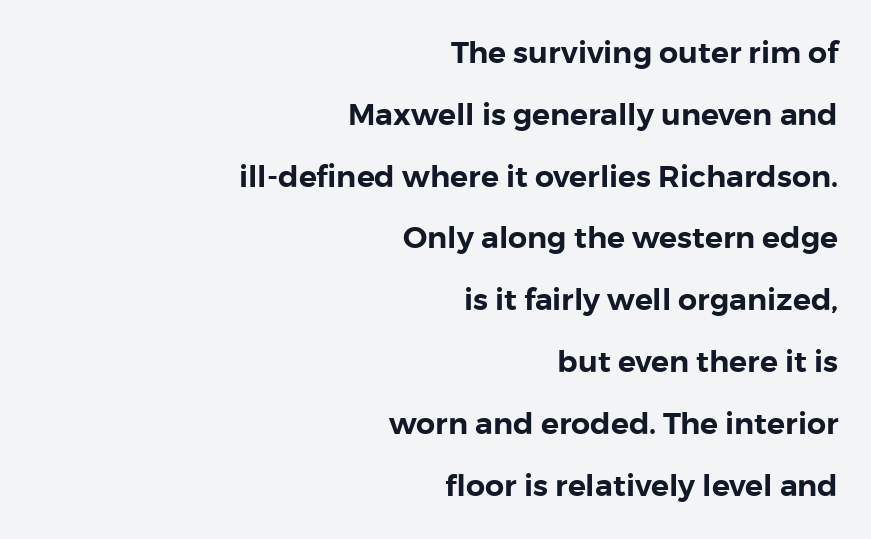
{"serif": "no", "italic": "no", "width": "normal", "stroke_contrast": "low", "x_height": "medium", "monospaced": "no", "underline": "no", "align": "right", "line_spacing": "loose", "line_spacing_ratio": 2.06, "letter_spacing": "normal", "letter_spacing_em": 0.0, "glyph_px": 30}
